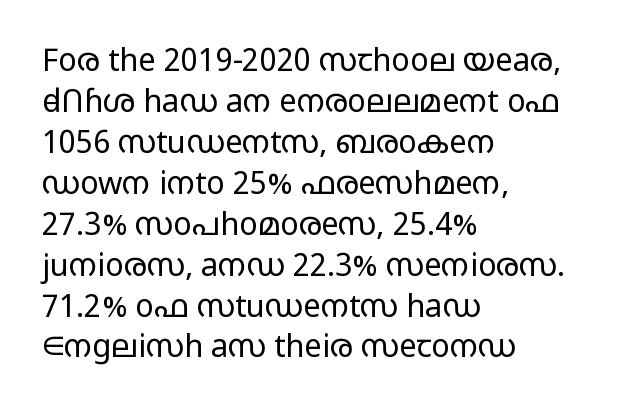
Q: Is the text bold? A: No.
Q: Is the text italic (slanted)? A: No, it is upright.
Q: Is the typeface a serif or a sans-serif typeface? A: Sans-serif.
Q: Is the text underlined? A: No.
Q: How is the paragraph aligned? A: Left-aligned.
Q: Is the spacing between letters normal or unusually wide? A: Normal.
Q: Is the spacing between lines tight, normal or loose? A: Normal.
Q: Width (condensed, normal, or wide)? A: Wide.
Q: Stroke contrast? A: Low.
Q: x-height? A: Medium.
Q: Monospaced? A: No.
